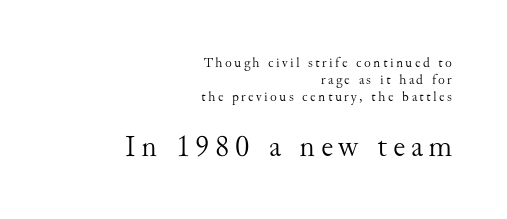
Q: Is the text bold? A: No.
Q: Is the text italic (slanted)? A: No, it is upright.
Q: Is the typeface a serif or a sans-serif typeface? A: Serif.
Q: Is the text underlined? A: No.
Q: How is the paragraph aligned? A: Right-aligned.
Q: Which block of text is set in a larger size, the first (top) or the second (bottom)? A: The second (bottom) one.
Q: Width (condensed, normal, or wide)? A: Normal.
Q: Stroke contrast? A: Medium.
Q: x-height? A: Small.
Q: Monospaced? A: No.
